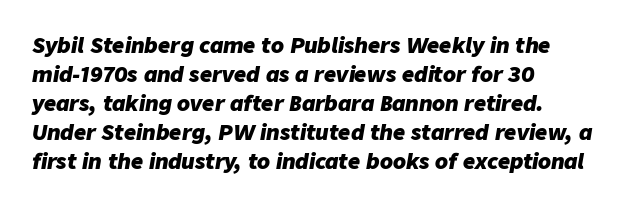
The space directly below the letters is spotless. Each glyph is drawn with heavy, bold strokes. An italicized treatment has been applied to the whole sample. The lines sit at an ordinary, default distance from one another. Letter spacing: default. One-word summary of the alignment: left.
